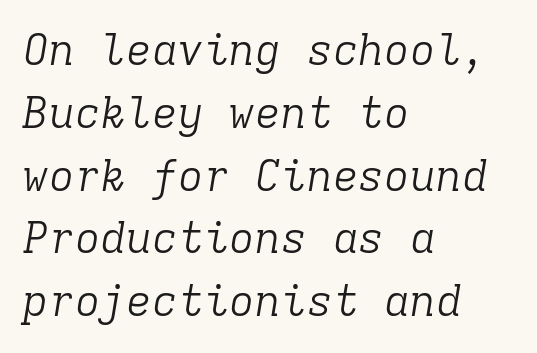
Q: Is the text bold? A: No.
Q: Is the text italic (slanted)? A: Yes, it leans right by about 9 degrees.
Q: Is the typeface a serif or a sans-serif typeface? A: Serif.
Q: Is the text underlined? A: No.
Q: How is the paragraph aligned? A: Left-aligned.
Q: Is the spacing between letters normal or unusually wide? A: Normal.
Q: Is the spacing between lines tight, normal or loose? A: Normal.
Q: Width (condensed, normal, or wide)? A: Normal.
Q: Stroke contrast? A: Low.
Q: x-height? A: Medium.
Q: Monospaced? A: Yes.
